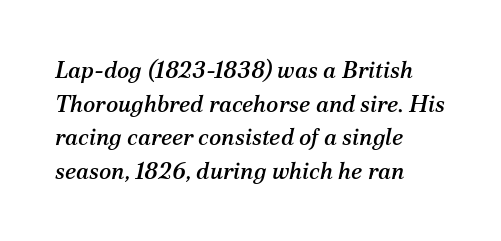
Q: Is the text italic (slanted)? A: Yes, it leans right by about 12 degrees.
Q: Is the text underlined? A: No.
Q: How is the paragraph aligned? A: Left-aligned.
Q: Is the spacing between letters normal or unusually wide? A: Normal.
Q: Is the spacing between lines tight, normal or loose? A: Normal.
